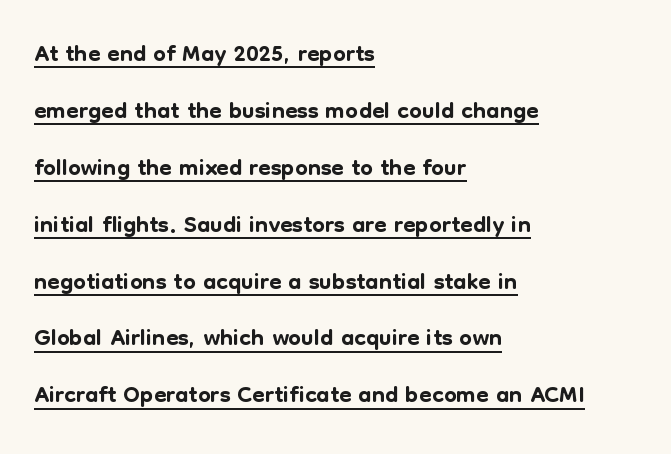
The line texture is even and compact thanks to regular tracking. Do the characters align in a grid? No, the font is proportional. Reading down the block, your eye returns to a fixed left position each line. This sample uses a sans-serif face. The line-height multiplier appears to be the usual default. Underlined type.
